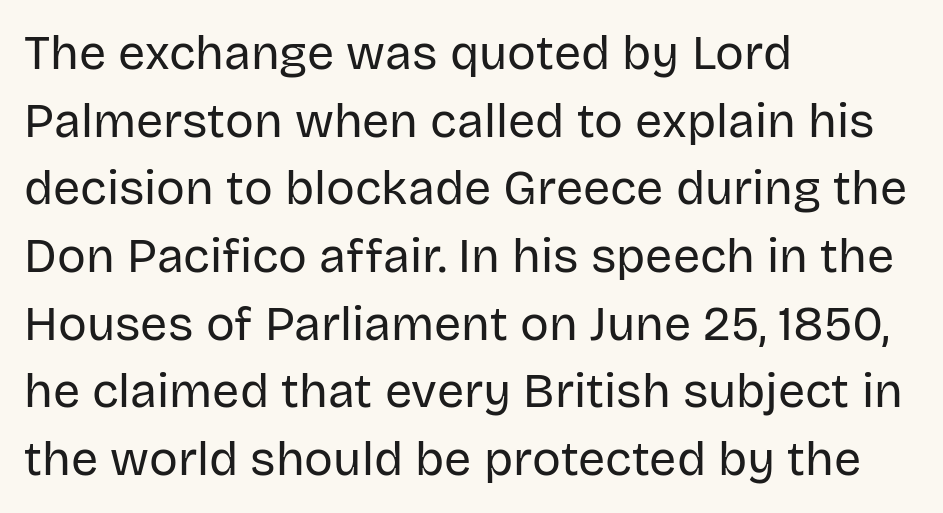
The image shows 48 px regular-weight sans-serif type, upright; set left-aligned, normal line spacing (1.41x), normal letter spacing, not underlined; low stroke contrast and a large x-height.
